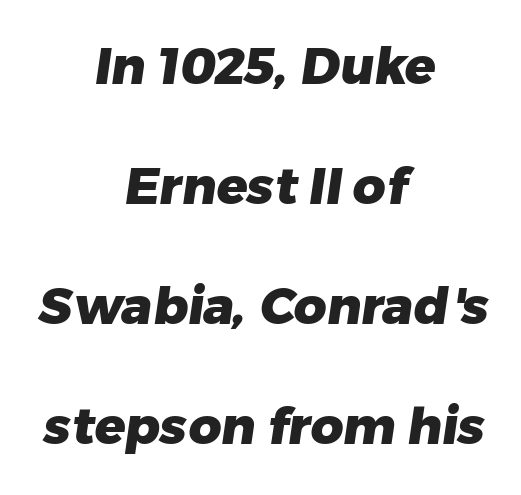
The image shows 51 px heavy sans-serif type; set centered, loose line spacing (2.35x), normal letter spacing, not underlined; low stroke contrast and a medium x-height.
